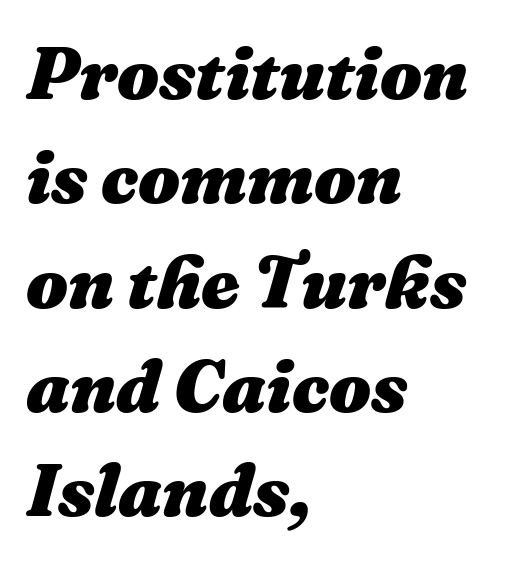
Characters follow at the spacing the type designer built in. The glyphs have the mass of a bold cut. Varying glyph widths throughout — classic text-font behaviour. The designer left line spacing at the default.
